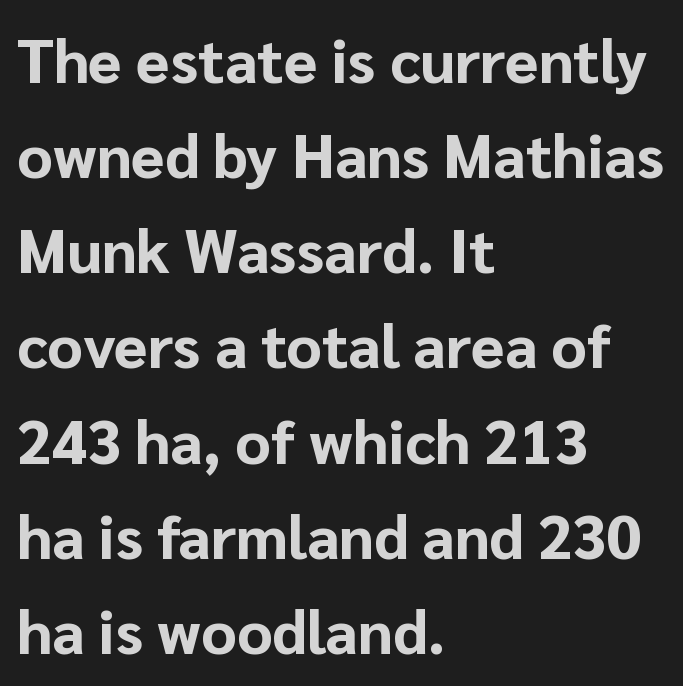
The face used here is proportionally spaced, like ordinary book or web type. How would I describe the line gaps? Plain and ordinary. Short note: letters normally spaced. These lines are composed in type without serifs. Designer's note — italics off, roman on.
